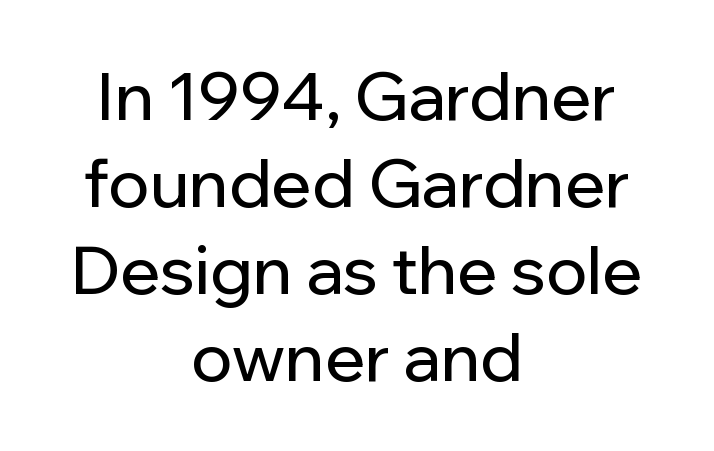
The image shows 67 px sans-serif type, upright; set centered, normal line spacing (1.3x), normal letter spacing, not underlined; low stroke contrast and a medium x-height.
